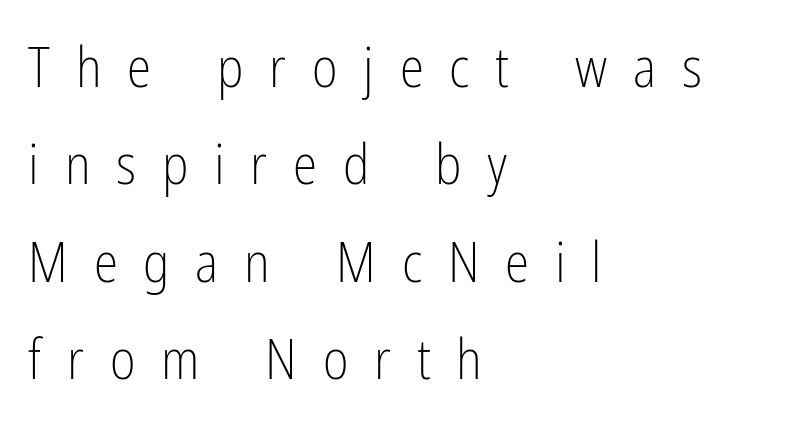
Q: Is the text bold? A: No.
Q: Is the text italic (slanted)? A: No, it is upright.
Q: Is the typeface a serif or a sans-serif typeface? A: Sans-serif.
Q: Is the text underlined? A: No.
Q: How is the paragraph aligned? A: Left-aligned.
Q: Is the spacing between letters normal or unusually wide? A: Unusually wide.
Q: Width (condensed, normal, or wide)? A: Condensed.
Q: Stroke contrast? A: Low.
Q: x-height? A: Medium.
Q: Monospaced? A: No.
